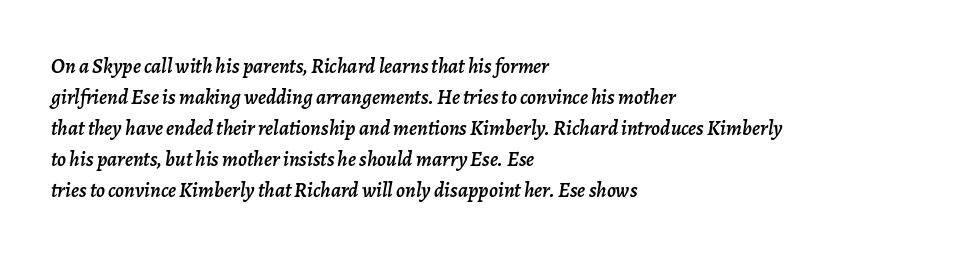
Nobody touched the tracking dial on this one. Visually the block forms a straight wall on the left and a jagged coastline on the right. If you drew a line through each stem, it would be angled. Unmarked baselines from the first word to the last.
